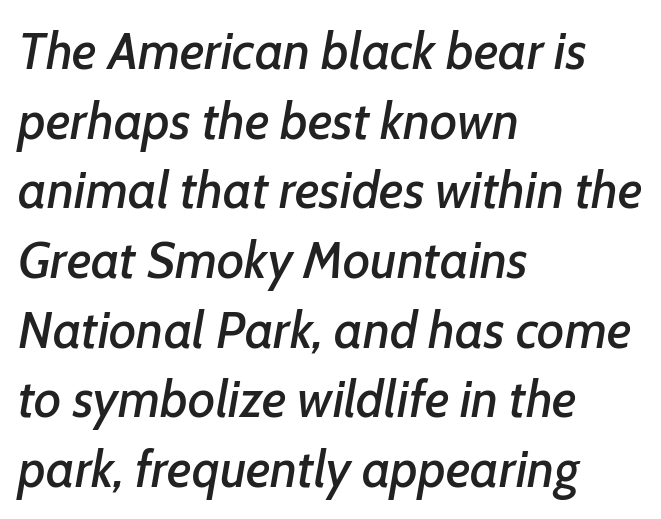
{"italic": "yes", "lean": "right", "slant_degrees": 7, "width": "normal", "stroke_contrast": "low", "x_height": "medium", "monospaced": "no", "underline": "no", "align": "left", "line_spacing": "normal", "line_spacing_ratio": 1.34, "letter_spacing": "normal", "letter_spacing_em": 0.0, "glyph_px": 52}
